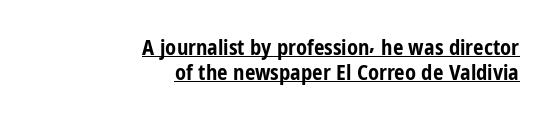
Bold? Absolutely — the strokes are thick and heavy. Standard letterfit; no display-style spreading of the glyphs. Is there any slant? The stems are plumb. In CSS terms this would be text-align: right.
